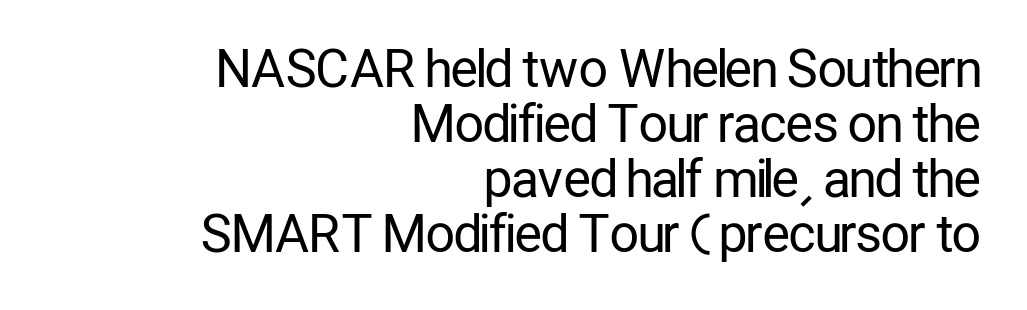
The typeface has the unassuming heft of standard copy or less. The rag falls on the left side of this text block. Letter spacing: default. You could not count columns in this text — the font is proportionally spaced. Line spacing here is tight. Type style note: lacks serifs.
